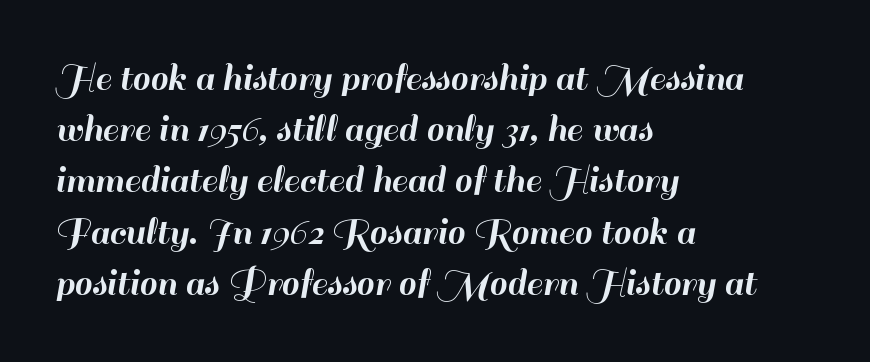
Q: Is the text italic (slanted)? A: Yes.
Q: Is the typeface a serif or a sans-serif typeface? A: Sans-serif.
Q: Is the text underlined? A: No.
Q: How is the paragraph aligned? A: Left-aligned.
Q: Is the spacing between letters normal or unusually wide? A: Normal.
Q: Is the spacing between lines tight, normal or loose? A: Normal.
Q: Width (condensed, normal, or wide)? A: Normal.
Q: Stroke contrast? A: High.
Q: x-height? A: Small.
Q: Monospaced? A: No.
